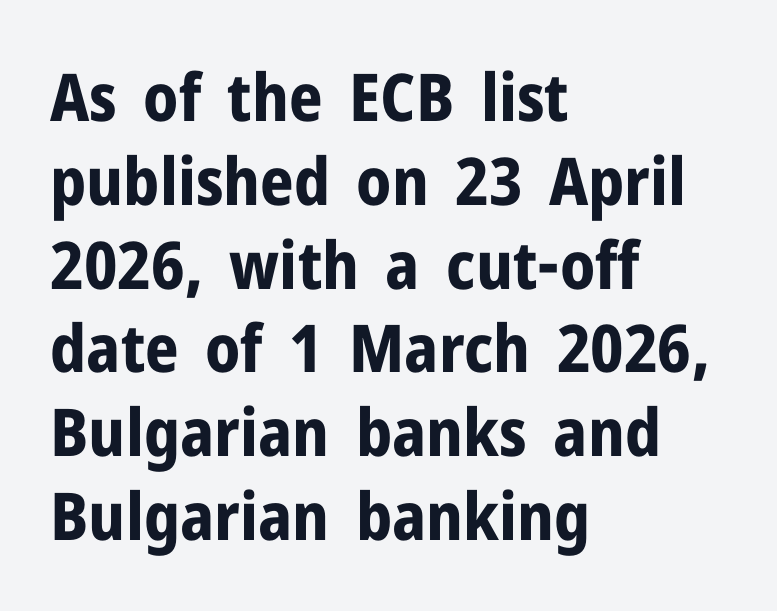
The image shows 66 px bold sans-serif type, upright; set left-aligned, normal line spacing (1.27x), normal letter spacing, not underlined; low stroke contrast and a medium x-height.
